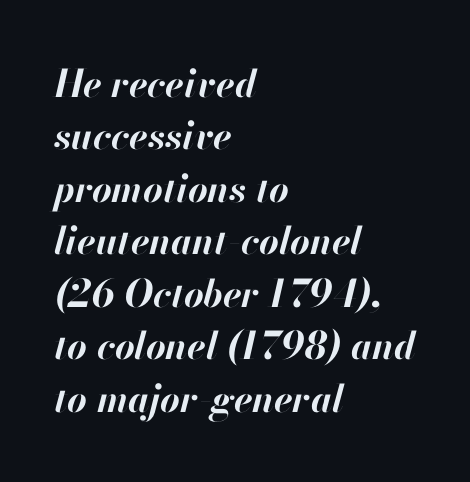
The image shows 38 px bold type, italic (leaning right); set left-aligned, normal line spacing (1.38x), normal letter spacing, not underlined; high stroke contrast and a small x-height.
